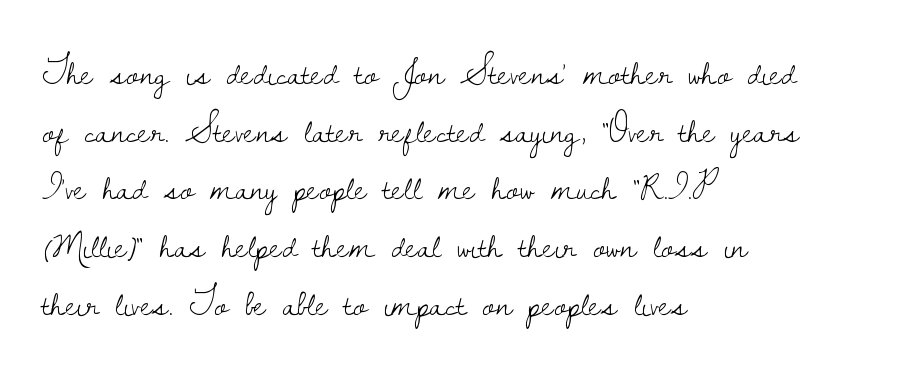
Is the block centered? No — it sits flush against the left margin. Examine the stroke ends and you'll spot serifs. Honestly, the row spacing looks completely unremarkable.
